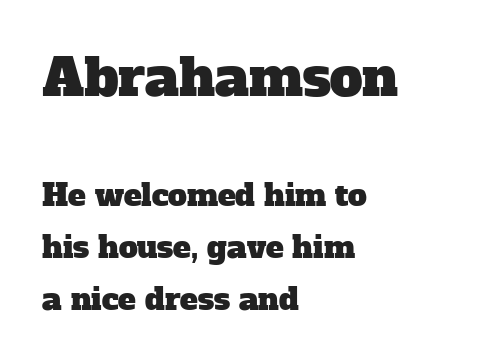
{"serif": "yes", "width": "normal", "stroke_contrast": "low", "x_height": "medium", "monospaced": "no", "underline": "no", "align": "left", "line_spacing_ratio": 1.74, "letter_spacing": "normal", "letter_spacing_em": 0.0, "larger_block": "first", "size_ratio": 1.73, "glyph_px": 52}
